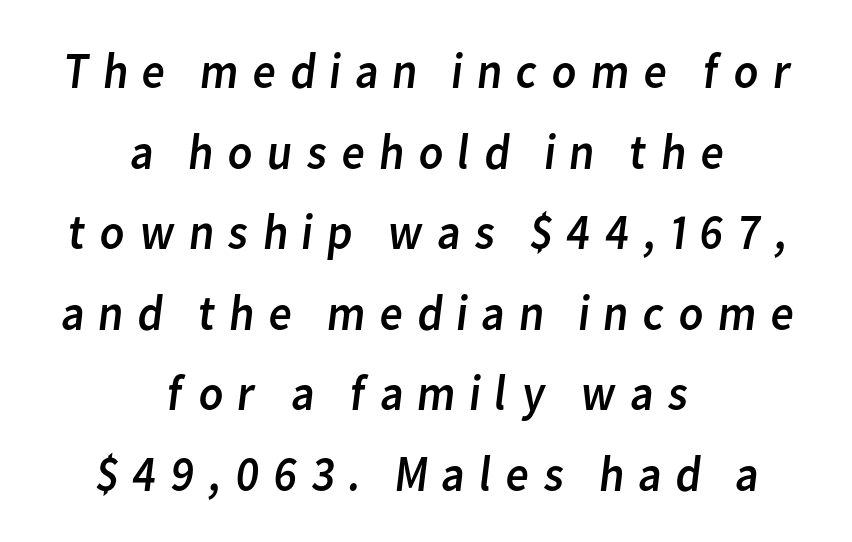
Is this a sans? Yes — the strokes have no serifs. Notice how descenders clear the ascenders below comfortably — that's standard leading. Casual observation: everything's sitting right in the middle. Tracking value appears strongly positive — letters spread wide. A quiet, ordinary-to-light weight characterises the typeface. Clear beneath every line of the passage.
